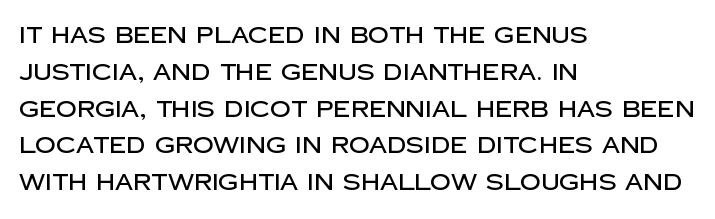
{"italic": "no", "underline": "no", "align": "left", "line_spacing": "normal", "line_spacing_ratio": 1.6, "letter_spacing": "normal", "letter_spacing_em": 0.0, "glyph_px": 23}
